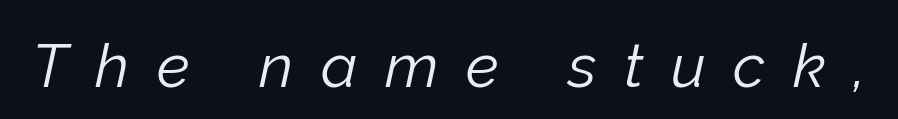
Q: Is the text bold? A: No.
Q: Is the text italic (slanted)? A: Yes, it leans right by about 12 degrees.
Q: Is the text underlined? A: No.
Q: Is the spacing between letters normal or unusually wide? A: Unusually wide.
Q: Width (condensed, normal, or wide)? A: Normal.
Q: Stroke contrast? A: Low.
Q: x-height? A: Medium.
Q: Monospaced? A: No.
